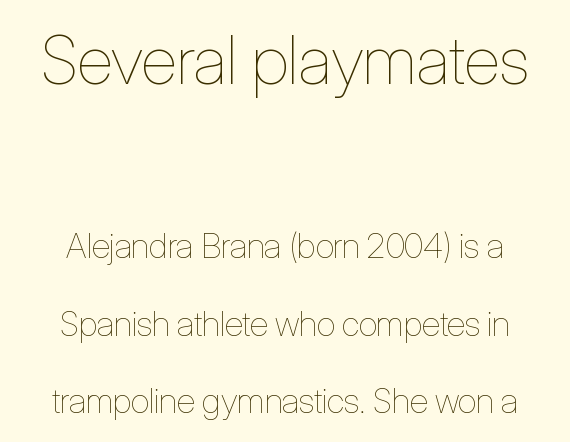
The image shows 67 px thin, condensed type, upright; set centered, loose line spacing (2.28x), normal letter spacing, not underlined; the first (top) block is 1.97x larger; low stroke contrast and a medium x-height.
